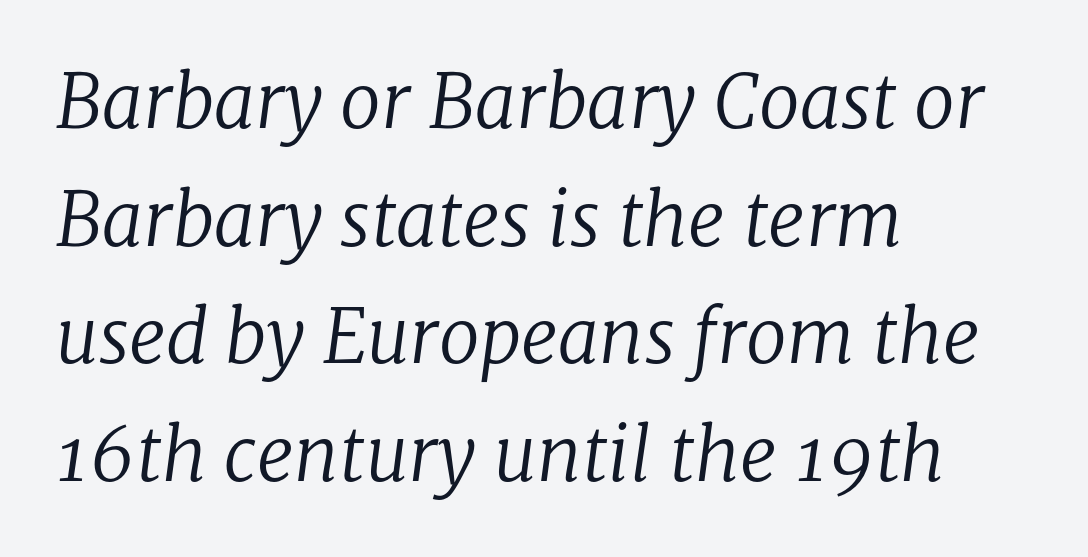
The image shows 74 px regular-weight serif type, italic (leaning right); set left-aligned, normal line spacing (1.59x), normal letter spacing, not underlined; low stroke contrast and a medium x-height.
